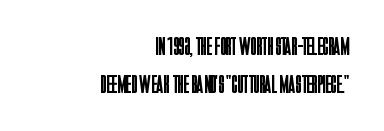
Descenders hang freely into open space. The type is set solid horizontally, with unmodified tracking. Unlike italic type, these characters show no tilt at all. Bold? No — there's no thickening of the strokes.
